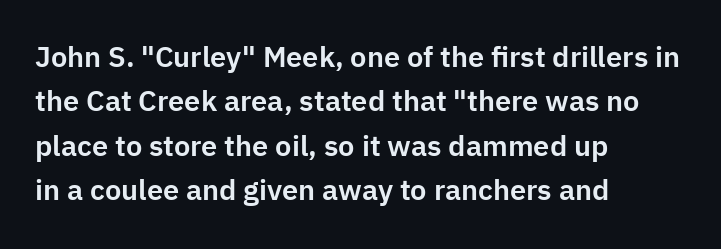
The image shows 29 px sans-serif type, upright; set left-aligned, normal line spacing (1.53x), normal letter spacing, not underlined; low stroke contrast and a medium x-height.
